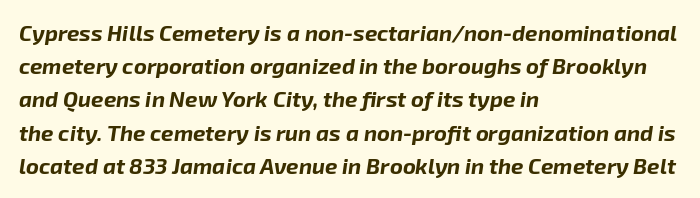
Notice how thick the strokes are: this is what a full bold looks like. Rows of type keep a routine distance in the vertical direction. The rendering anchors every line to the left-hand side. Unmarked baselines from the first word to the last. Emphasis-style slanted type is in use. Standard letterfit; no display-style spreading of the glyphs.
